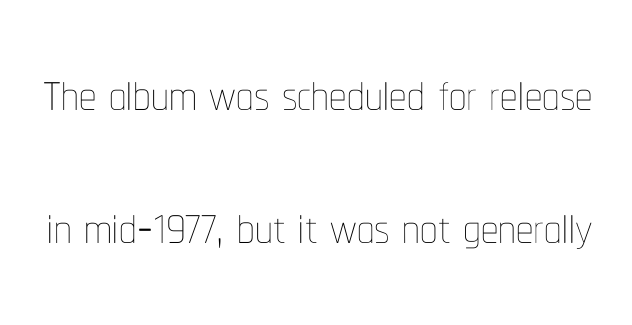
The image shows 69 px thin, condensed type, upright; set loose line spacing (1.93x), normal letter spacing, not underlined; low stroke contrast and a medium x-height.
